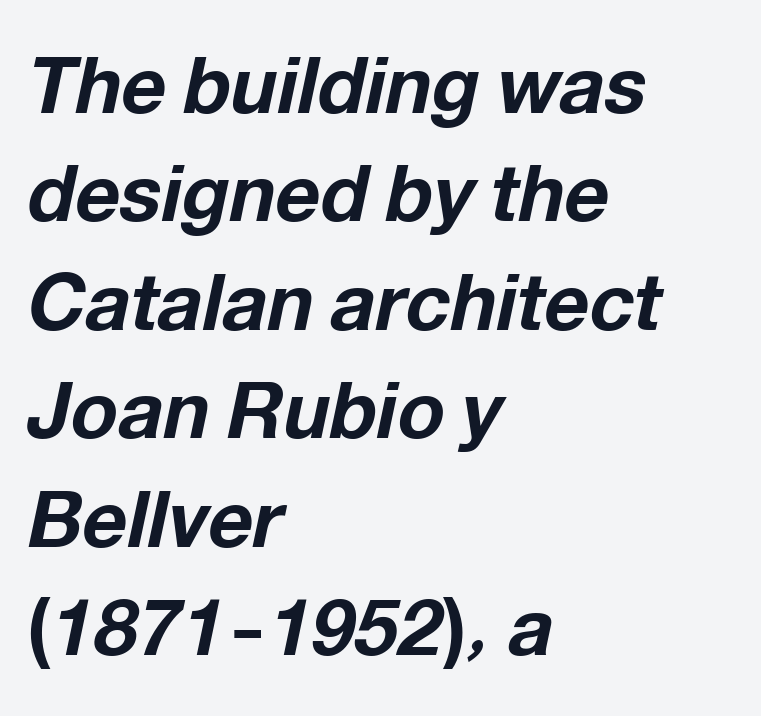
Q: Is the text bold? A: Yes.
Q: Is the text italic (slanted)? A: Yes, it leans right by about 12 degrees.
Q: Is the text underlined? A: No.
Q: How is the paragraph aligned? A: Left-aligned.
Q: Is the spacing between letters normal or unusually wide? A: Normal.
Q: Is the spacing between lines tight, normal or loose? A: Normal.
Q: Width (condensed, normal, or wide)? A: Normal.
Q: Stroke contrast? A: Low.
Q: x-height? A: Medium.
Q: Monospaced? A: No.
